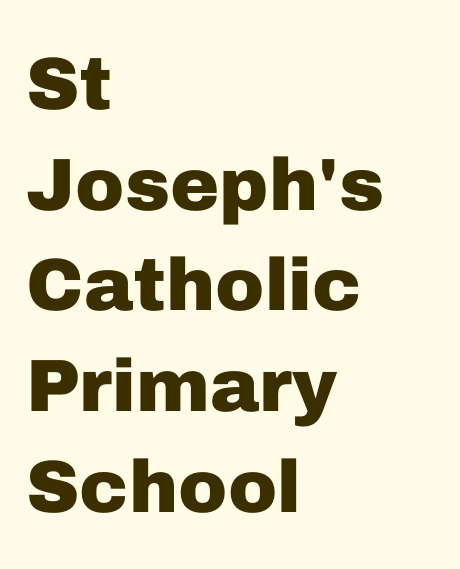
{"serif": "no", "italic": "no", "bold": "yes", "weight": "heavy", "width": "normal", "stroke_contrast": "low", "x_height": "medium", "monospaced": "no", "underline": "no", "align": "left", "line_spacing": "normal", "line_spacing_ratio": 1.36, "letter_spacing": "normal", "letter_spacing_em": 0.0, "glyph_px": 74}
